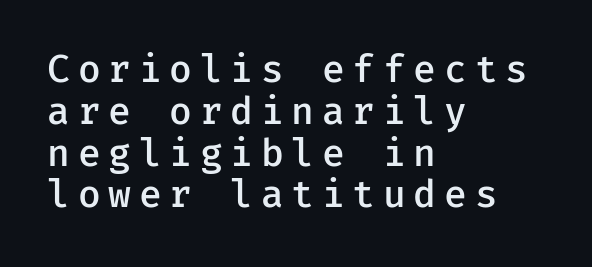
Q: Is the text bold? A: Semi-bold.
Q: Is the text italic (slanted)? A: No, it is upright.
Q: Is the typeface a serif or a sans-serif typeface? A: Sans-serif.
Q: Is the text underlined? A: No.
Q: How is the paragraph aligned? A: Left-aligned.
Q: Is the spacing between letters normal or unusually wide? A: Unusually wide.
Q: Is the spacing between lines tight, normal or loose? A: Tight.
Q: Width (condensed, normal, or wide)? A: Normal.
Q: Stroke contrast? A: Low.
Q: x-height? A: Medium.
Q: Monospaced? A: Yes.
